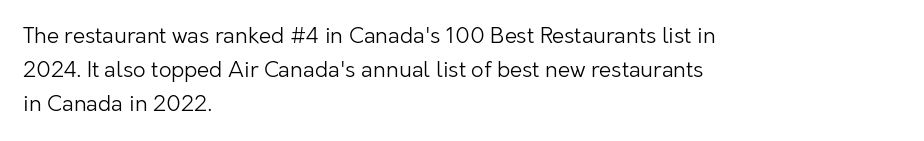
These lines stack with their left ends in a neat column. Any mark beneath the type? The region is blank. Short note: letters normally spaced. The type sits square on the baseline with zero lean.
